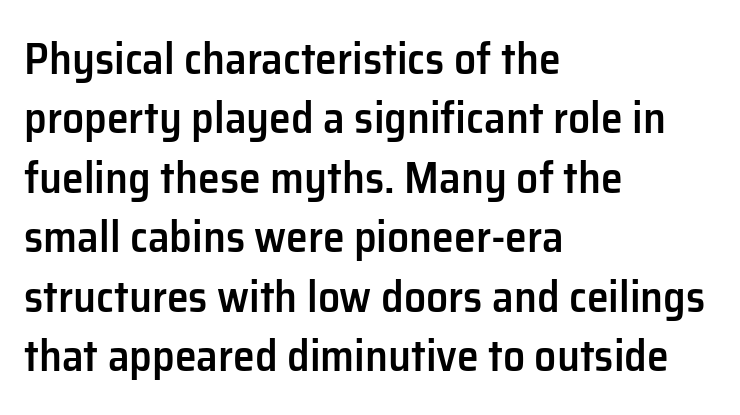
{"serif": "no", "italic": "no", "bold": "semi", "weight": "semibold", "width": "normal", "stroke_contrast": "low", "x_height": "medium", "monospaced": "no", "underline": "no", "align": "left", "line_spacing": "normal", "line_spacing_ratio": 1.35, "letter_spacing": "normal", "letter_spacing_em": 0.0, "glyph_px": 44}
